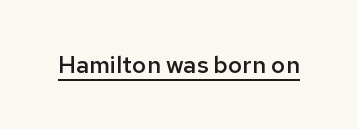
The image shows 24 px text type, upright; set normal letter spacing, underlined.
